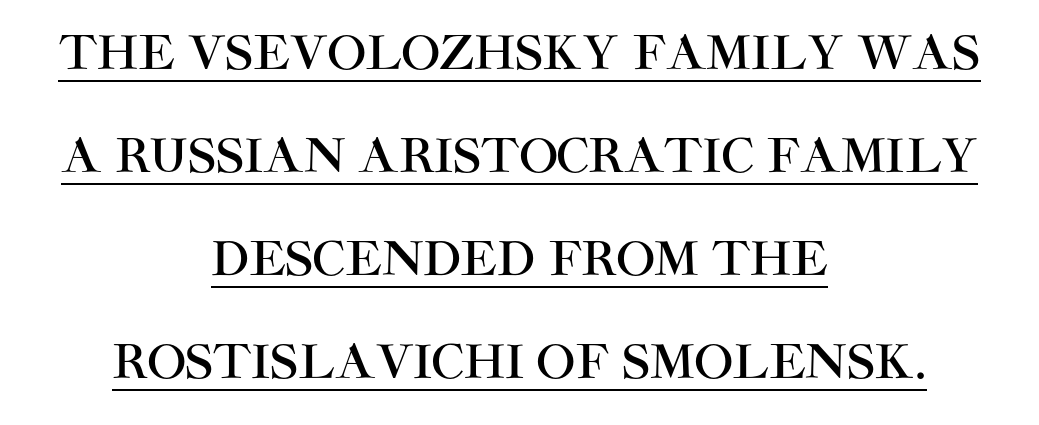
{"serif": "no", "italic": "no", "width": "normal", "stroke_contrast": "high", "x_height": "large", "monospaced": "no", "underline": "yes", "align": "center", "line_spacing": "loose", "line_spacing_ratio": 2.24, "letter_spacing": "normal", "letter_spacing_em": 0.0, "glyph_px": 46}
